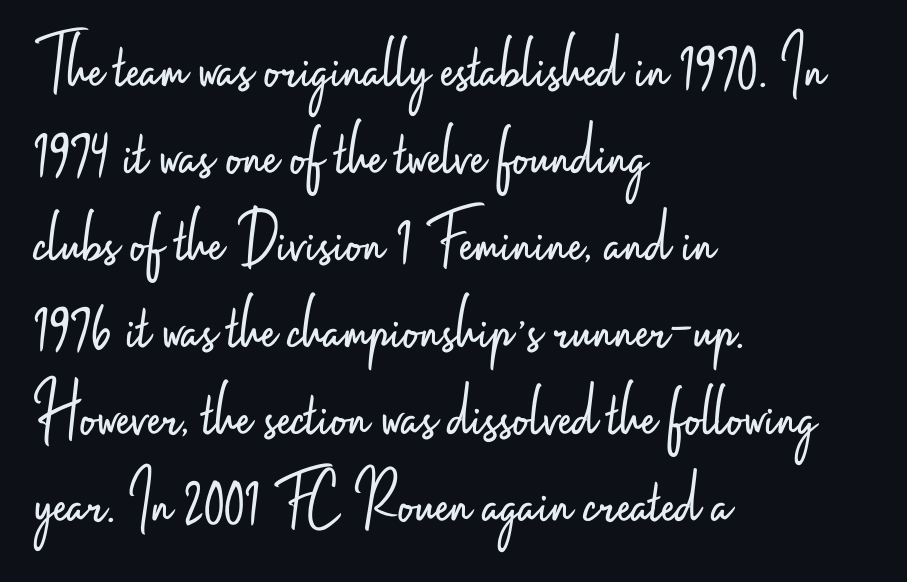
The image shows 77 px light, condensed sans-serif type; set left-aligned, tight line spacing (1.13x), normal letter spacing, not underlined; low stroke contrast and a small x-height.
